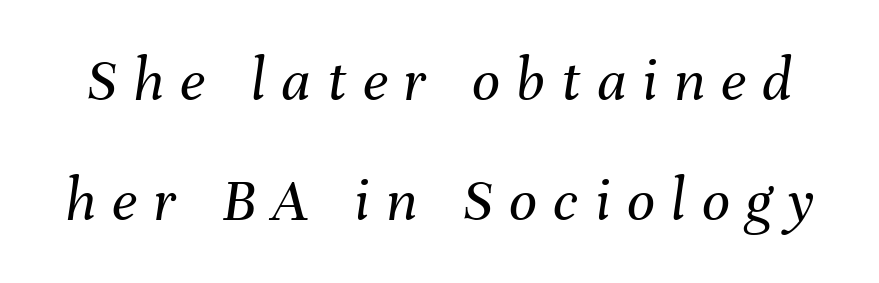
Q: Is the text bold? A: No.
Q: Is the text italic (slanted)? A: Yes, it leans right by about 8 degrees.
Q: Is the text underlined? A: No.
Q: Is the spacing between letters normal or unusually wide? A: Unusually wide.
Q: Is the spacing between lines tight, normal or loose? A: Loose.
Q: Width (condensed, normal, or wide)? A: Normal.
Q: Stroke contrast? A: Medium.
Q: x-height? A: Medium.
Q: Monospaced? A: No.
